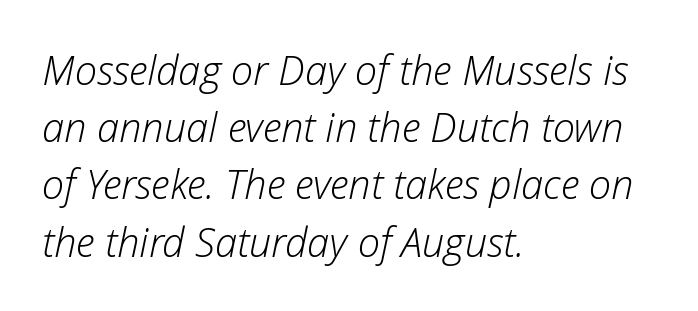
The image shows 40 px light type, italic (leaning right); set left-aligned, normal line spacing (1.43x), normal letter spacing, not underlined; low stroke contrast and a medium x-height.
